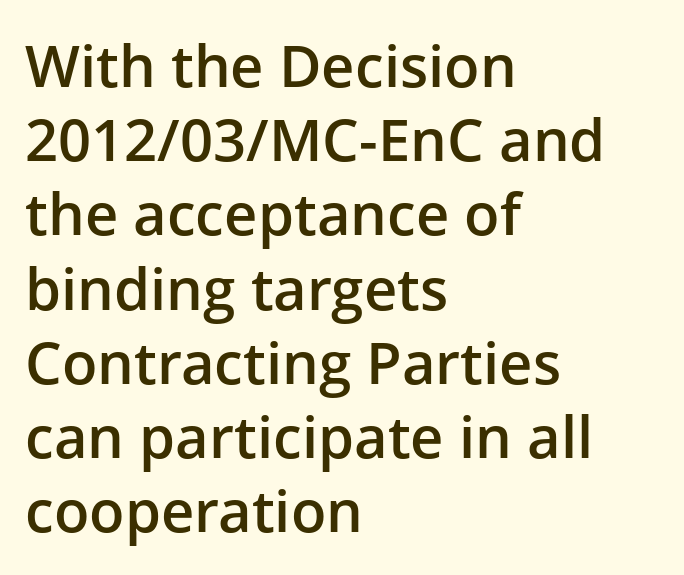
No feet cap the strokes, marking this as sans-serif type. A bit beefed up — I'd call it semibold rather than bold. Unlike italic type, these characters show no tilt at all. Where is the straight margin? On the left. Character widths vary here, with narrow letters taking less room than wide ones.
